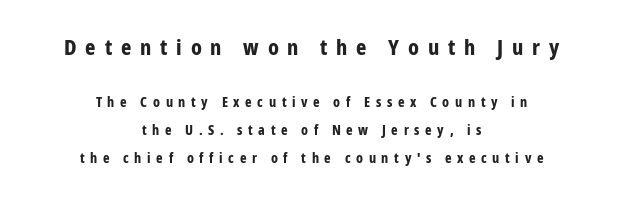
{"italic": "no", "bold": "yes", "underline": "no", "align": "center", "line_spacing": "loose", "line_spacing_ratio": 1.99, "letter_spacing": "wide", "letter_spacing_em": 0.4, "larger_block": "first", "size_ratio": 1.57, "glyph_px": 22}
